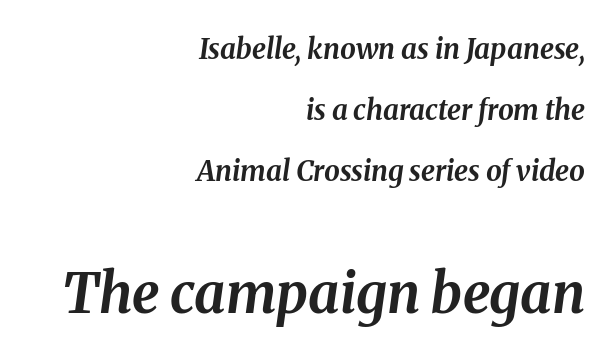
Words appear dense and cohesive because spacing is normal. The letters advance in unequal steps, a hallmark of proportional type. Visually the block forms a straight wall on the right and a jagged coastline on the left. Two sizes are in play, and the larger belongs to the second block. As a designer I'd log this as weight 700, bold.
